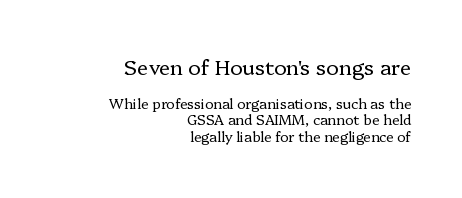
Q: Is the text bold? A: No.
Q: Is the text italic (slanted)? A: No, it is upright.
Q: Is the text underlined? A: No.
Q: How is the paragraph aligned? A: Right-aligned.
Q: Is the spacing between letters normal or unusually wide? A: Normal.
Q: Which block of text is set in a larger size, the first (top) or the second (bottom)? A: The first (top) one.
